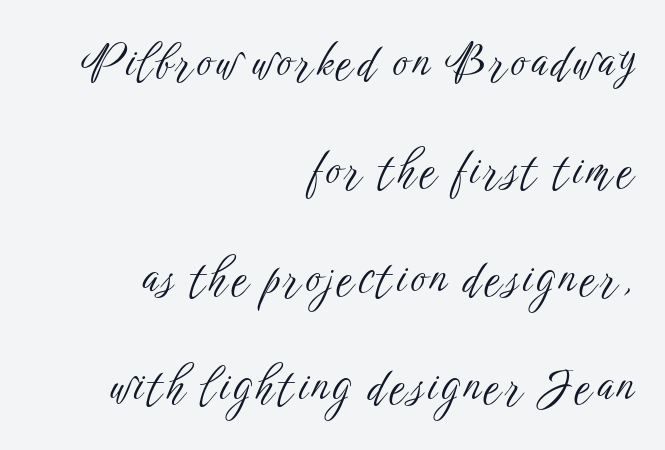
{"serif": "no", "bold": "no", "weight": "light", "width": "condensed", "stroke_contrast": "low", "x_height": "medium", "monospaced": "no", "underline": "no", "align": "right", "line_spacing": "loose", "line_spacing_ratio": 2.4, "glyph_px": 45}
